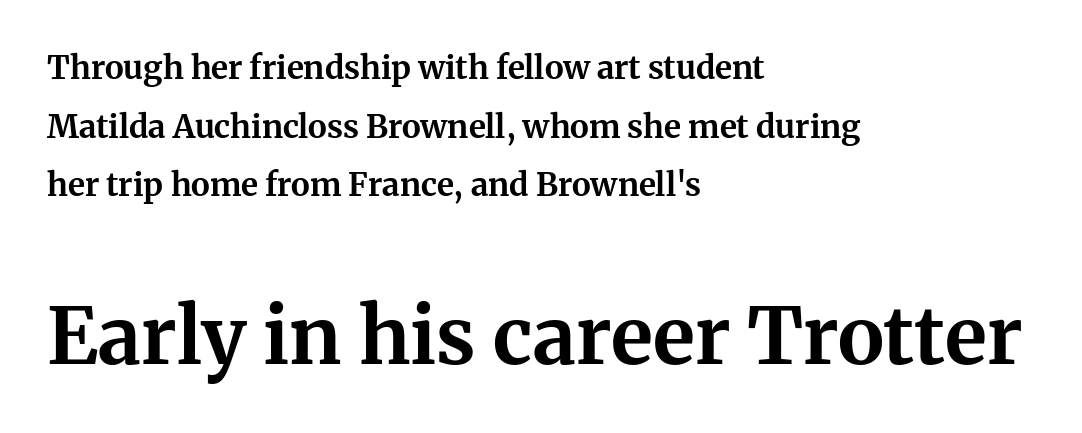
The image shows 79 px bold serif type, upright; set left-aligned, line spacing 1.83x, normal letter spacing, not underlined; the second (bottom) block is 2.47x larger; medium stroke contrast and a medium x-height.
